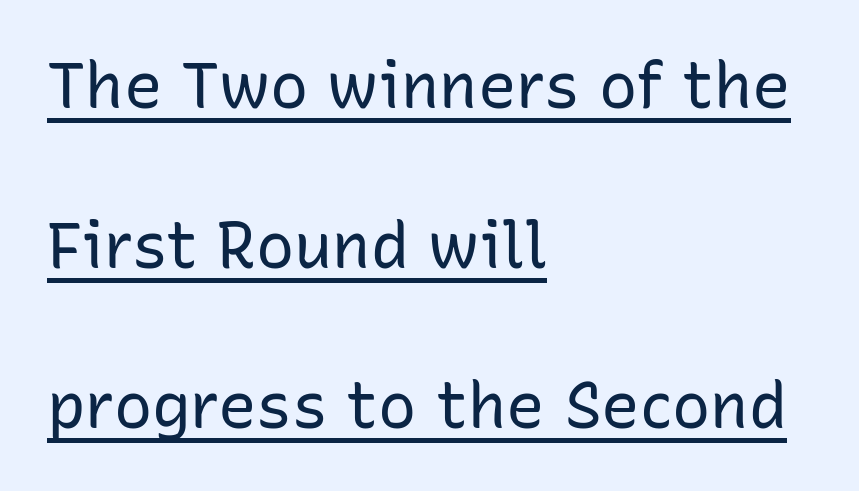
{"serif": "no", "italic": "no", "bold": "no", "weight": "regular", "width": "normal", "stroke_contrast": "low", "x_height": "medium", "monospaced": "no", "underline": "yes", "align": "left", "line_spacing": "loose", "line_spacing_ratio": 2.5, "letter_spacing": "normal", "letter_spacing_em": 0.0, "glyph_px": 64}
